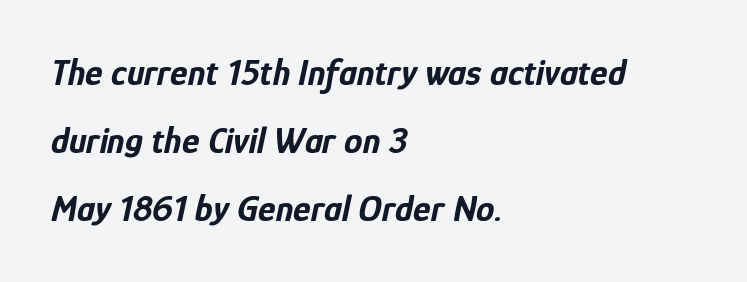
Q: Is the text bold? A: Yes.
Q: Is the text italic (slanted)? A: Yes, it leans right by about 12 degrees.
Q: Is the text underlined? A: No.
Q: How is the paragraph aligned? A: Left-aligned.
Q: Is the spacing between letters normal or unusually wide? A: Normal.
Q: Width (condensed, normal, or wide)? A: Condensed.
Q: Stroke contrast? A: Low.
Q: x-height? A: Medium.
Q: Monospaced? A: No.
